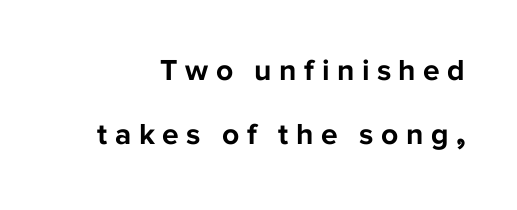
Q: Is the text bold? A: Yes.
Q: Is the text italic (slanted)? A: No, it is upright.
Q: Is the typeface a serif or a sans-serif typeface? A: Sans-serif.
Q: Is the text underlined? A: No.
Q: Is the spacing between letters normal or unusually wide? A: Unusually wide.
Q: Is the spacing between lines tight, normal or loose? A: Loose.
Q: Width (condensed, normal, or wide)? A: Normal.
Q: Stroke contrast? A: Low.
Q: x-height? A: Medium.
Q: Monospaced? A: No.
